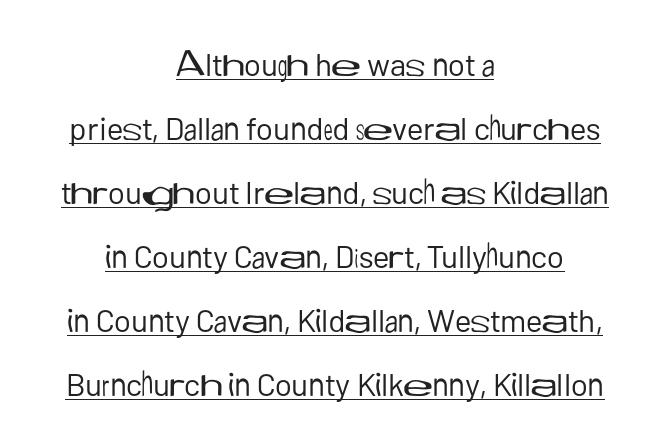
The image shows 32 px regular-weight sans-serif type, upright; set centered, loose line spacing (2.0x), normal letter spacing, underlined; low stroke contrast and a medium x-height.
